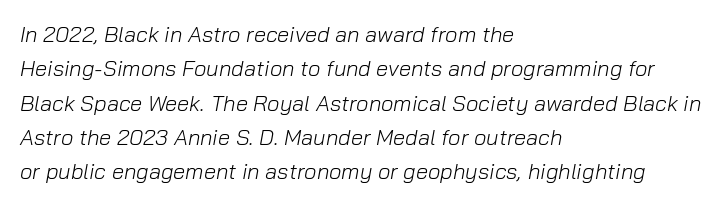
The image shows 22 px text type, italic (leaning right); set left-aligned, normal line spacing (1.56x), normal letter spacing, not underlined.
